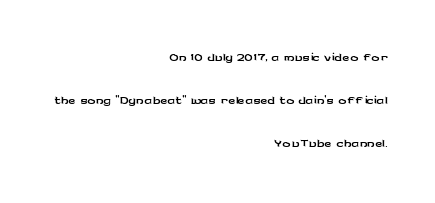
Letters rest on an invisible, unmarked baseline. Does the lettering tilt? It doesn't — this is upright. Compared with typical paragraphs, the rows here are farther apart. Which margin do the lines hug? The right one — the left edge is uneven. These lines keep a tight, regular rhythm from letter to letter.
